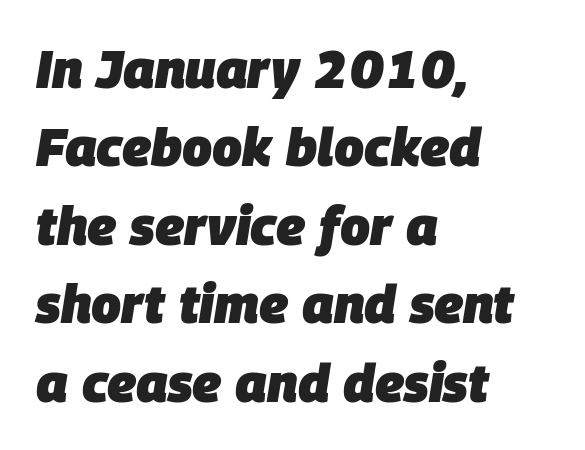
Q: Is the text bold? A: Yes.
Q: Is the text italic (slanted)? A: Yes, it leans right by about 9 degrees.
Q: Is the text underlined? A: No.
Q: How is the paragraph aligned? A: Left-aligned.
Q: Is the spacing between letters normal or unusually wide? A: Normal.
Q: Is the spacing between lines tight, normal or loose? A: Normal.
Q: Width (condensed, normal, or wide)? A: Normal.
Q: Stroke contrast? A: Low.
Q: x-height? A: Large.
Q: Monospaced? A: No.
